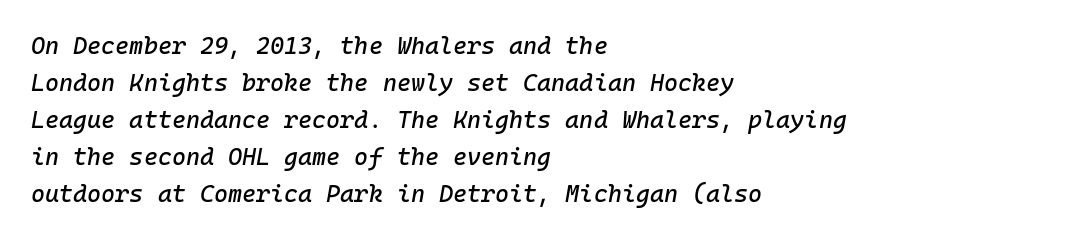
The image shows 24 px text type, italic (leaning right); set left-aligned, normal line spacing (1.54x), normal letter spacing, not underlined.
